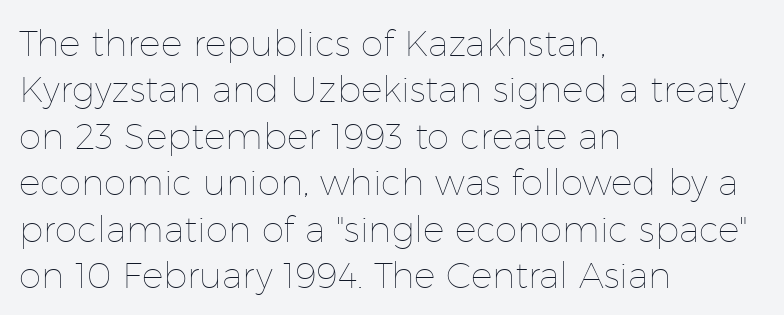
{"italic": "no", "bold": "no", "weight": "thin", "width": "normal", "stroke_contrast": "low", "x_height": "medium", "monospaced": "no", "underline": "no", "align": "left", "line_spacing": "normal", "line_spacing_ratio": 1.29, "letter_spacing": "normal", "letter_spacing_em": 0.0, "glyph_px": 36}
